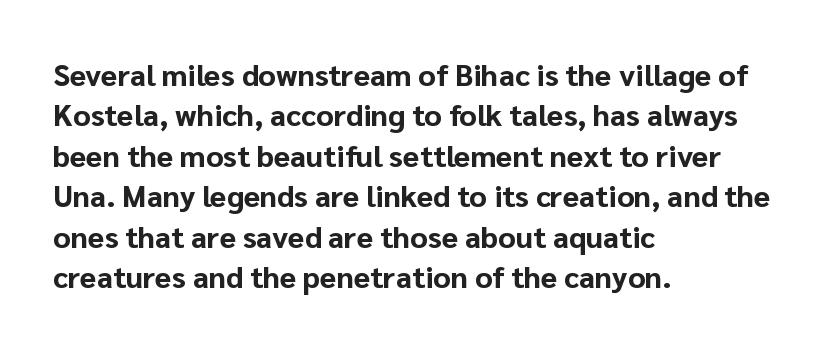
Compared with an ordinary text face, these strokes are far heavier — a full bold. The rendering uses a moderate line-height, typical for paragraphs. Does the type have serifs? No, each stem ends abruptly. Quick note: underline off. No extra tracking has been applied to these lines.
